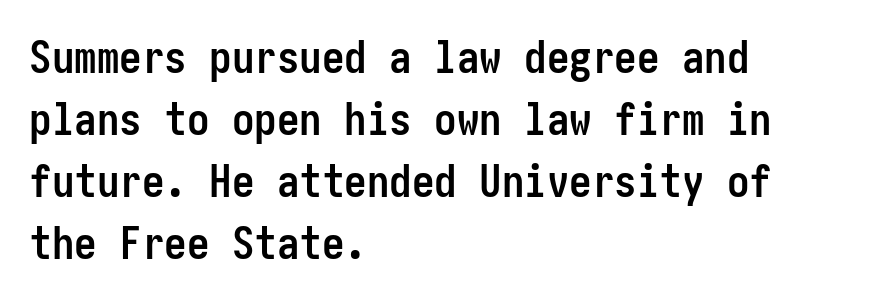
The image shows 45 px semibold, condensed sans-serif type, upright; set left-aligned, normal line spacing (1.38x), normal letter spacing, not underlined; low stroke contrast and a medium x-height.
